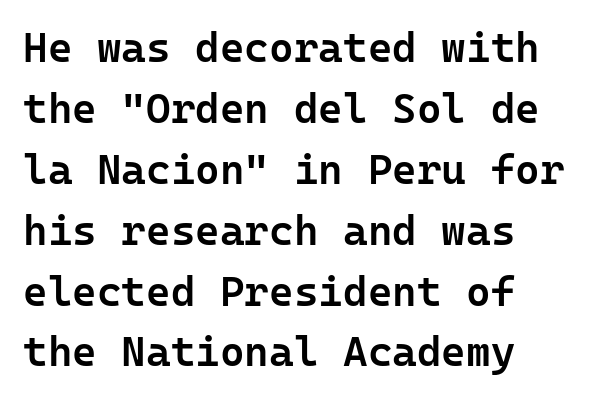
{"serif": "no", "italic": "no", "bold": "semi", "weight": "semibold", "width": "normal", "stroke_contrast": "low", "x_height": "medium", "underline": "no", "align": "left", "line_spacing": "normal", "line_spacing_ratio": 1.45, "letter_spacing": "normal", "letter_spacing_em": 0.0, "glyph_px": 42}
